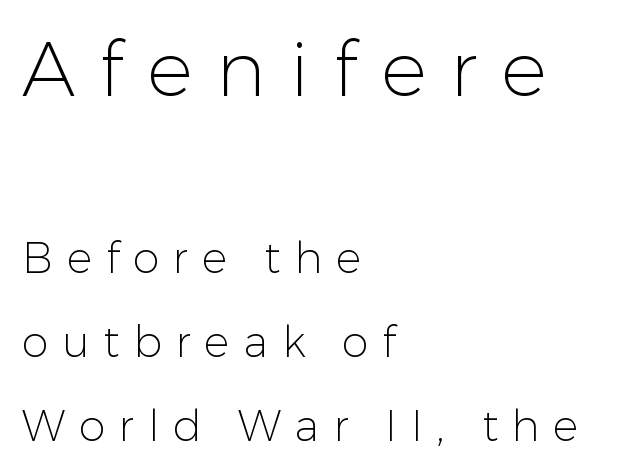
The image shows 76 px light sans-serif type, upright; set left-aligned, loose line spacing (1.95x), unusually wide letter spacing (+0.32 em), not underlined; the first (top) block is 1.77x larger; low stroke contrast and a medium x-height.
